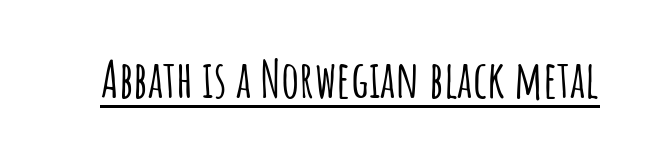
Q: Is the text italic (slanted)? A: No, it is upright.
Q: Is the typeface a serif or a sans-serif typeface? A: Sans-serif.
Q: Is the text underlined? A: Yes.
Q: Is the spacing between letters normal or unusually wide? A: Normal.
Q: Width (condensed, normal, or wide)? A: Condensed.
Q: Stroke contrast? A: Low.
Q: x-height? A: Large.
Q: Monospaced? A: No.
